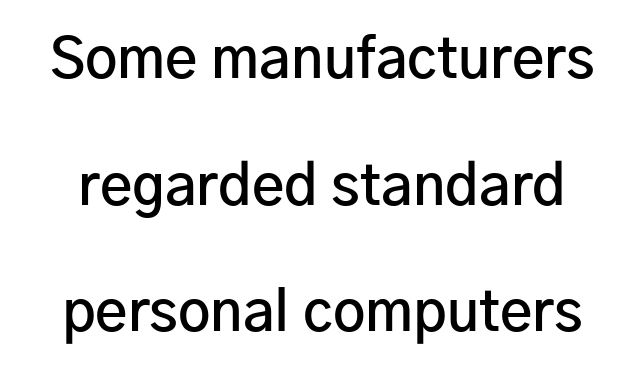
{"serif": "no", "italic": "no", "bold": "semi", "weight": "semibold", "width": "normal", "stroke_contrast": "low", "x_height": "medium", "monospaced": "no", "underline": "no", "line_spacing": "loose", "line_spacing_ratio": 2.26, "letter_spacing": "normal", "letter_spacing_em": 0.0, "glyph_px": 56}
